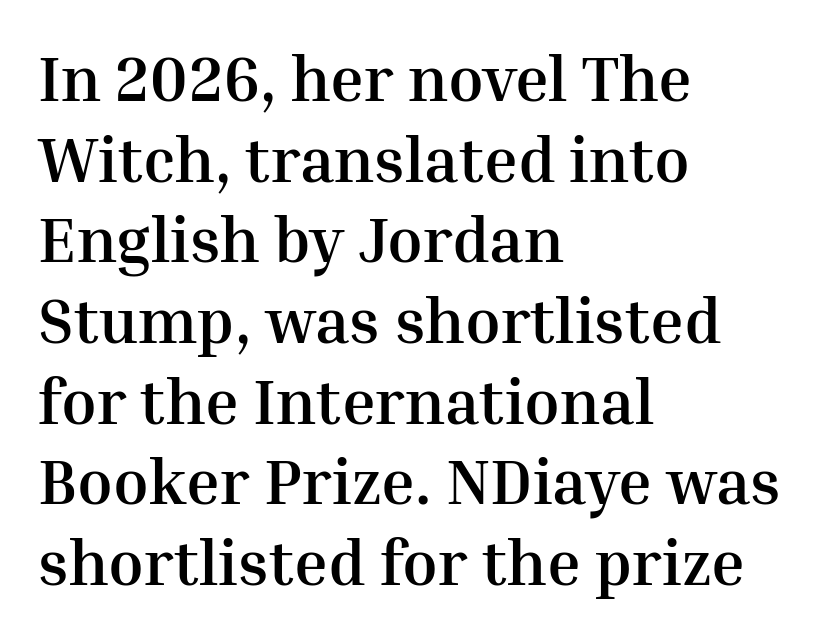
The image shows 64 px semibold serif type, upright; set left-aligned, normal line spacing (1.26x), normal letter spacing, not underlined; medium stroke contrast and a medium x-height.
